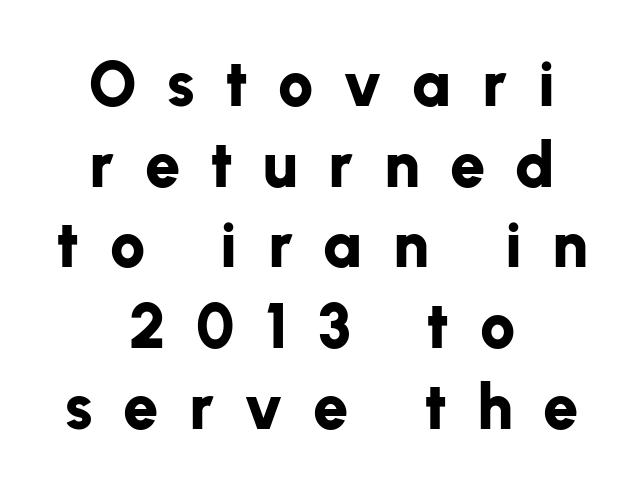
{"serif": "no", "italic": "no", "bold": "yes", "weight": "bold", "width": "normal", "stroke_contrast": "low", "x_height": "medium", "monospaced": "no", "underline": "no", "align": "center", "line_spacing": "normal", "line_spacing_ratio": 1.28, "letter_spacing": "wide", "letter_spacing_em": 0.48, "glyph_px": 63}
